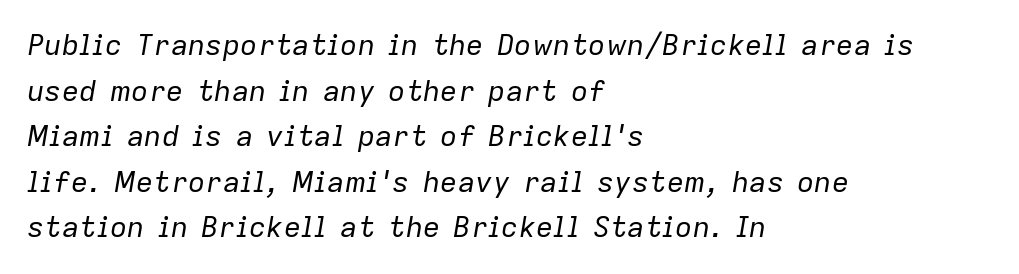
Horizontal bands of white between lines are of average thickness. Just letters on the line, the space beneath them empty. The letters advance in unequal steps, a hallmark of proportional type. The letterforms sit at book weight or below.
